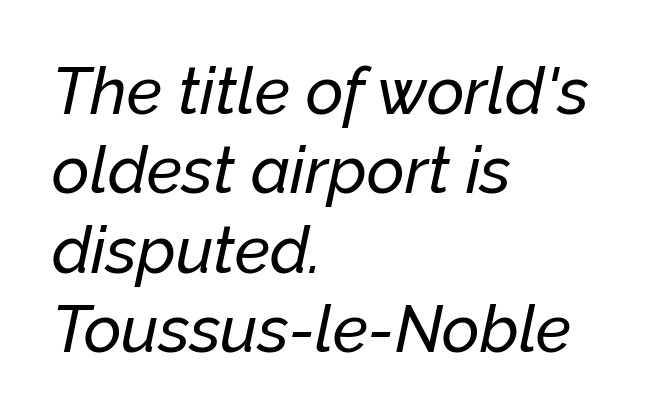
{"italic": "yes", "lean": "right", "slant_degrees": 12, "width": "normal", "stroke_contrast": "low", "x_height": "medium", "monospaced": "no", "underline": "no", "align": "left", "line_spacing_ratio": 1.22, "letter_spacing": "normal", "letter_spacing_em": 0.0, "glyph_px": 65}
